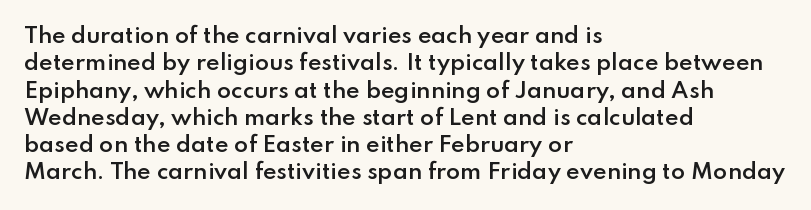
{"italic": "no", "bold": "semi", "underline": "no", "align": "left", "line_spacing": "normal", "line_spacing_ratio": 1.3, "letter_spacing": "normal", "letter_spacing_em": 0.0, "glyph_px": 21}
